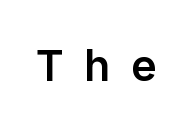
The image shows 45 px semibold sans-serif type, upright; set unusually wide letter spacing (+0.46 em), not underlined; low stroke contrast and a medium x-height.
